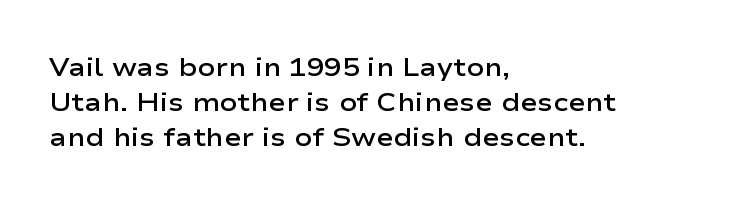
The image shows 26 px text type, upright; set left-aligned, normal line spacing (1.35x), normal letter spacing, not underlined.
